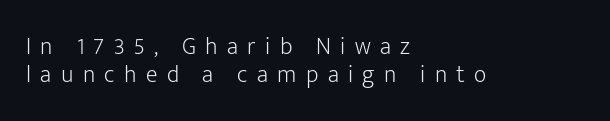
The image shows 24 px text type, upright; set left-aligned, line spacing 1.16x, unusually wide letter spacing (+0.39 em), not underlined.
